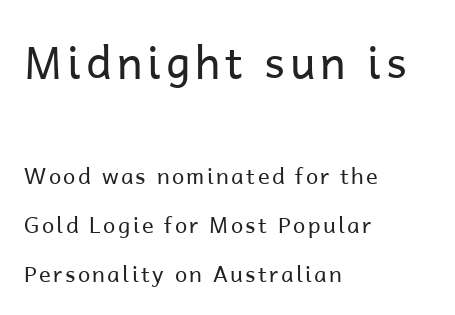
{"serif": "no", "italic": "no", "bold": "no", "weight": "regular", "width": "normal", "stroke_contrast": "low", "x_height": "medium", "monospaced": "no", "underline": "no", "align": "left", "line_spacing": "loose", "line_spacing_ratio": 2.22, "larger_block": "first", "size_ratio": 2.0, "glyph_px": 44}
